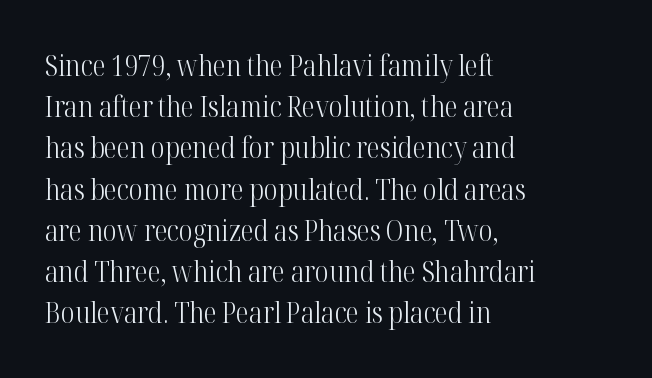
A normal amount of white space separates one row of letters from the next. The axis of the letterforms is exactly vertical. Bold? No — there's no thickening of the strokes. Serif or sans? Serif — the stroke terminals have little feet.
